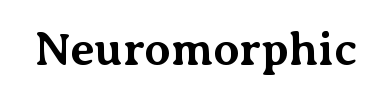
Q: Is the text bold? A: Yes.
Q: Is the text italic (slanted)? A: No, it is upright.
Q: Is the typeface a serif or a sans-serif typeface? A: Serif.
Q: Is the text underlined? A: No.
Q: Is the spacing between letters normal or unusually wide? A: Normal.
Q: Width (condensed, normal, or wide)? A: Normal.
Q: Stroke contrast? A: Medium.
Q: x-height? A: Medium.
Q: Monospaced? A: No.
